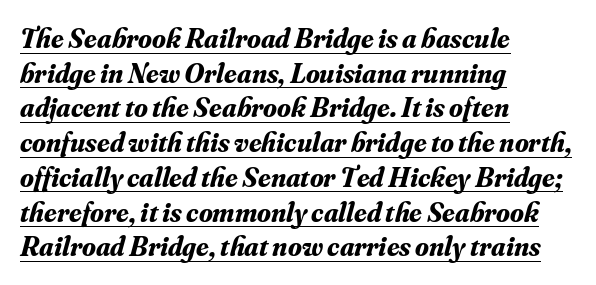
{"serif": "yes", "italic": "yes", "lean": "right", "slant_degrees": 16, "bold": "yes", "weight": "bold", "width": "normal", "stroke_contrast": "medium", "x_height": "small", "monospaced": "no", "underline": "yes", "align": "left", "line_spacing_ratio": 1.24, "letter_spacing": "normal", "letter_spacing_em": 0.0, "glyph_px": 28}
